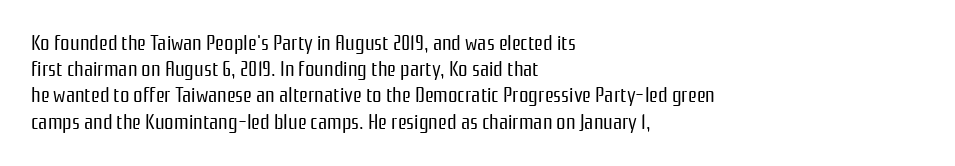
The image shows 21 px text type, upright; set left-aligned, normal line spacing (1.25x), normal letter spacing, not underlined.
